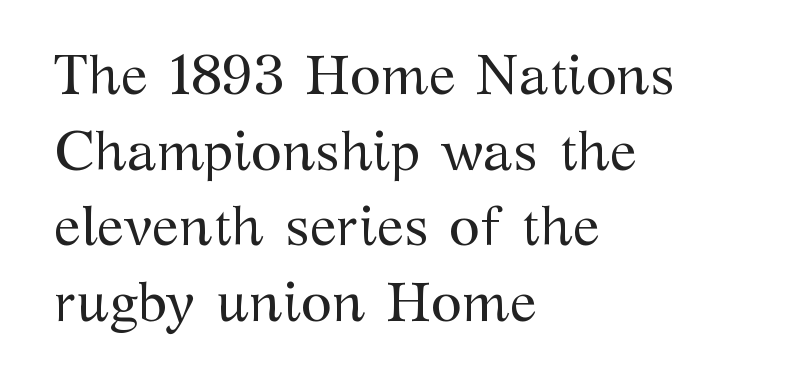
{"serif": "yes", "italic": "no", "bold": "no", "weight": "regular", "width": "normal", "stroke_contrast": "medium", "x_height": "medium", "monospaced": "no", "underline": "no", "align": "left", "line_spacing": "normal", "line_spacing_ratio": 1.35, "letter_spacing": "normal", "letter_spacing_em": 0.0, "glyph_px": 56}
